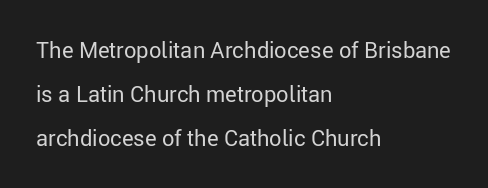
{"italic": "no", "bold": "no", "underline": "no", "align": "left", "line_spacing": "loose", "line_spacing_ratio": 2.0, "letter_spacing": "normal", "letter_spacing_em": 0.0, "glyph_px": 22}
